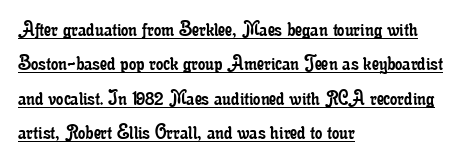
Q: Is the text bold? A: No.
Q: Is the text italic (slanted)? A: No, it is upright.
Q: Is the text underlined? A: Yes.
Q: How is the paragraph aligned? A: Left-aligned.
Q: Is the spacing between letters normal or unusually wide? A: Normal.
Q: Is the spacing between lines tight, normal or loose? A: Normal.
